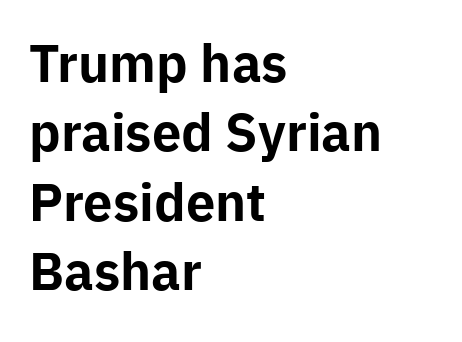
Designer's note — italics off, roman on. This sample uses plain, unmodified letter spacing. This sample uses a sans-serif face. The setting favours the left margin, as ordinary paragraphs usually do.
